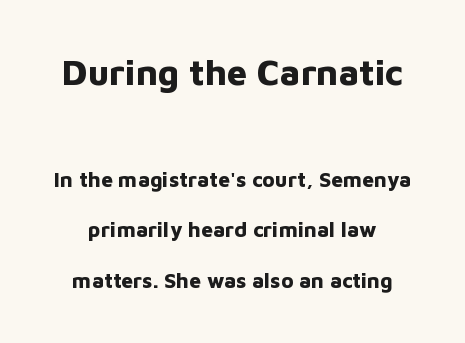
The image shows 36 px bold sans-serif type, upright; set loose line spacing (2.41x), normal letter spacing, not underlined; the first (top) block is 1.71x larger; low stroke contrast and a medium x-height.
